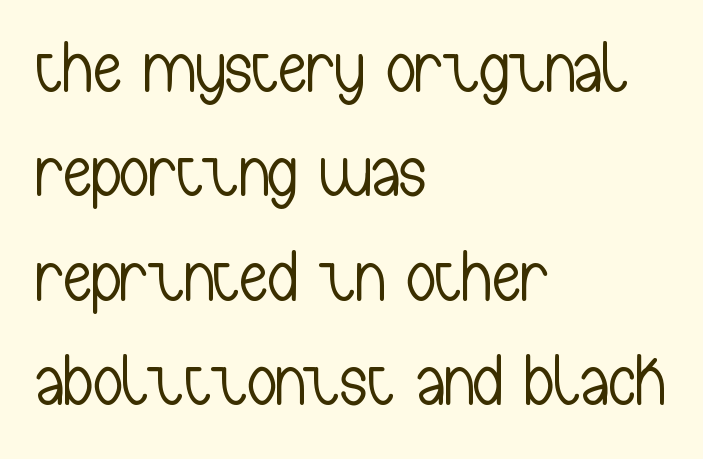
Q: Is the text bold? A: No.
Q: Is the text italic (slanted)? A: No, it is upright.
Q: Is the typeface a serif or a sans-serif typeface? A: Sans-serif.
Q: Is the text underlined? A: No.
Q: How is the paragraph aligned? A: Left-aligned.
Q: Is the spacing between letters normal or unusually wide? A: Normal.
Q: Is the spacing between lines tight, normal or loose? A: Normal.
Q: Width (condensed, normal, or wide)? A: Condensed.
Q: Stroke contrast? A: Low.
Q: x-height? A: Medium.
Q: Monospaced? A: No.
